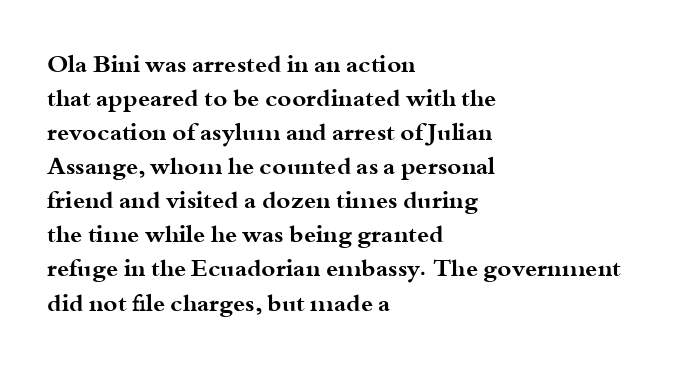
{"italic": "no", "bold": "yes", "underline": "no", "align": "left", "line_spacing": "normal", "line_spacing_ratio": 1.42, "letter_spacing": "normal", "letter_spacing_em": 0.0, "glyph_px": 24}
